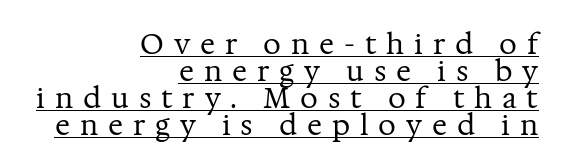
Q: Is the text bold? A: No.
Q: Is the text italic (slanted)? A: No, it is upright.
Q: Is the typeface a serif or a sans-serif typeface? A: Serif.
Q: Is the text underlined? A: Yes.
Q: How is the paragraph aligned? A: Right-aligned.
Q: Is the spacing between letters normal or unusually wide? A: Unusually wide.
Q: Is the spacing between lines tight, normal or loose? A: Tight.
Q: Width (condensed, normal, or wide)? A: Normal.
Q: Stroke contrast? A: Medium.
Q: x-height? A: Medium.
Q: Monospaced? A: No.
